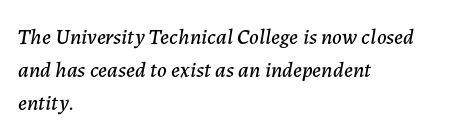
{"italic": "yes", "lean": "right", "slant_degrees": 7, "underline": "no", "align": "left", "line_spacing": "normal", "line_spacing_ratio": 1.51, "letter_spacing": "normal", "letter_spacing_em": 0.0, "glyph_px": 22}
